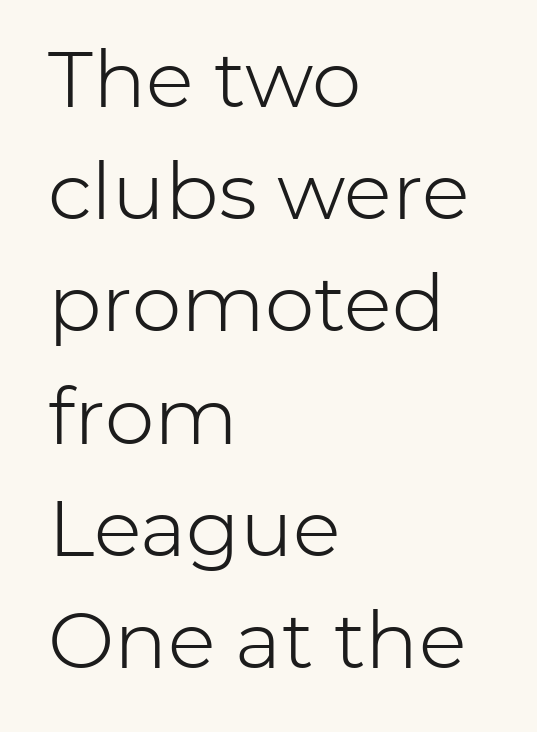
The image shows 79 px light sans-serif type, upright; set left-aligned, normal line spacing (1.42x), normal letter spacing, not underlined; low stroke contrast and a medium x-height.
